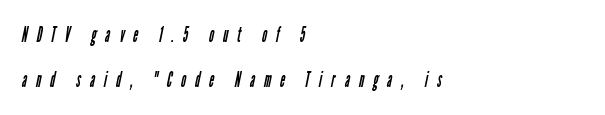
Q: Is the text bold? A: No.
Q: Is the text underlined? A: No.
Q: How is the paragraph aligned? A: Left-aligned.
Q: Is the spacing between letters normal or unusually wide? A: Unusually wide.
Q: Is the spacing between lines tight, normal or loose? A: Loose.
